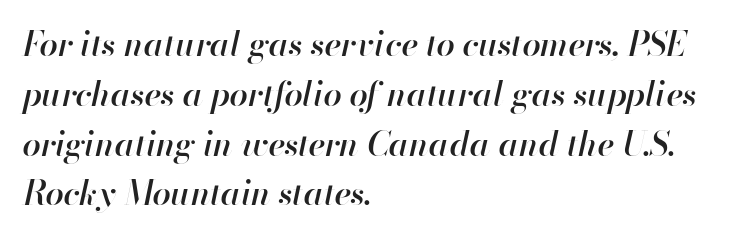
Q: Is the text bold? A: Semi-bold.
Q: Is the text italic (slanted)? A: Yes, it leans right by about 13 degrees.
Q: Is the text underlined? A: No.
Q: How is the paragraph aligned? A: Left-aligned.
Q: Is the spacing between letters normal or unusually wide? A: Normal.
Q: Is the spacing between lines tight, normal or loose? A: Normal.
Q: Width (condensed, normal, or wide)? A: Normal.
Q: Stroke contrast? A: High.
Q: x-height? A: Small.
Q: Monospaced? A: No.
